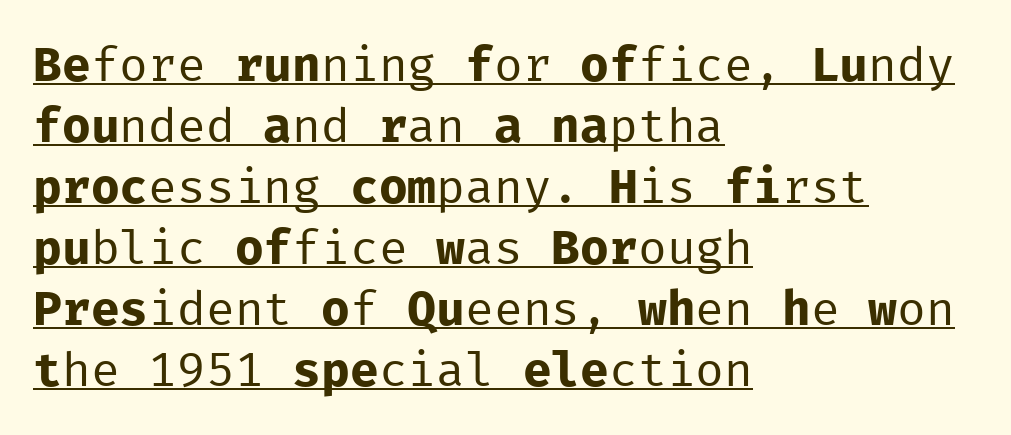
Q: Is the text bold? A: No.
Q: Is the text italic (slanted)? A: No, it is upright.
Q: Is the typeface a serif or a sans-serif typeface? A: Sans-serif.
Q: Is the text underlined? A: Yes.
Q: How is the paragraph aligned? A: Left-aligned.
Q: Is the spacing between letters normal or unusually wide? A: Normal.
Q: Is the spacing between lines tight, normal or loose? A: Normal.
Q: Width (condensed, normal, or wide)? A: Normal.
Q: Stroke contrast? A: Low.
Q: x-height? A: Medium.
Q: Monospaced? A: Yes.
